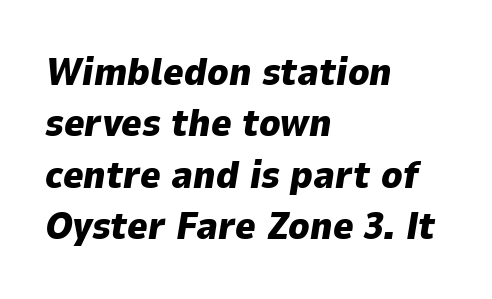
Look at the stroke-to-counter ratio: heavy, a bold. Characters follow at the spacing the type designer built in. Characters are canted at an angle relative to the baseline's perpendicular. The setting favours the left margin, as ordinary paragraphs usually do. Here the designer chose a conventional face with non-uniform glyph widths. Honestly, the row spacing looks completely unremarkable.
